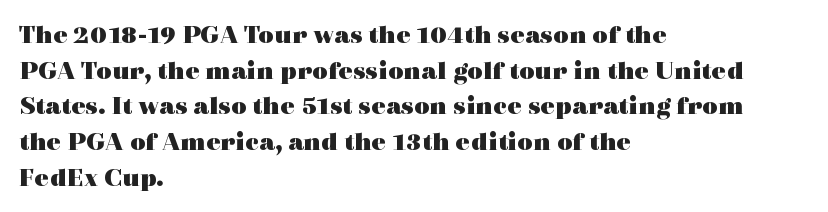
{"italic": "no", "bold": "yes", "underline": "no", "align": "left", "line_spacing": "normal", "line_spacing_ratio": 1.32, "letter_spacing": "normal", "letter_spacing_em": 0.0, "glyph_px": 27}
